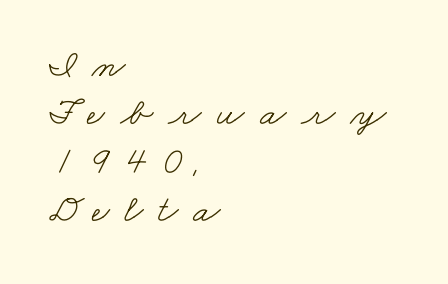
Q: Is the text bold? A: No.
Q: Is the typeface a serif or a sans-serif typeface? A: Serif.
Q: Is the text underlined? A: No.
Q: How is the paragraph aligned? A: Left-aligned.
Q: Is the spacing between letters normal or unusually wide? A: Unusually wide.
Q: Width (condensed, normal, or wide)? A: Wide.
Q: Stroke contrast? A: Low.
Q: x-height? A: Small.
Q: Monospaced? A: No.
